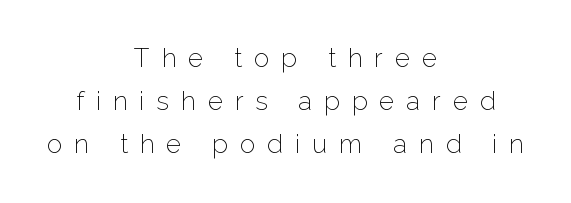
Leftover space on each line is divided equally before and after the words. The passage shown is not bold in any degree. Leading: standard. Descenders hang freely into open space.
